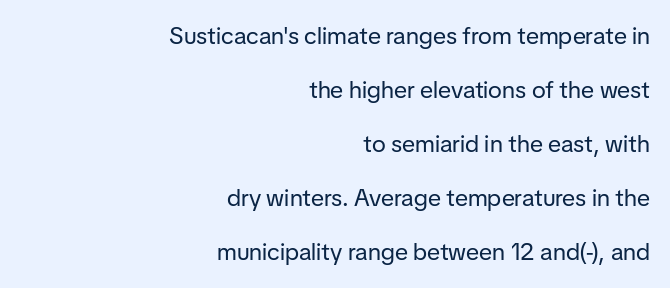
The image shows 24 px text type, upright; set right-aligned, loose line spacing (2.25x), normal letter spacing, not underlined.
